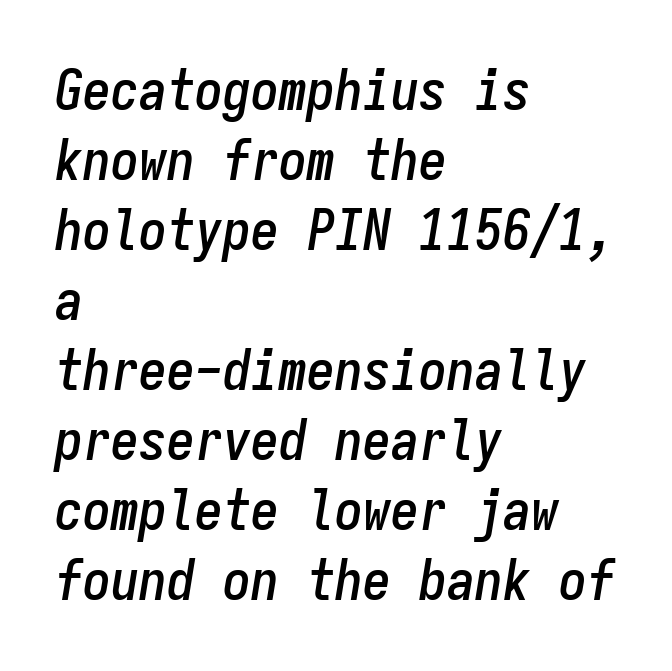
Q: Is the text italic (slanted)? A: Yes, it leans right by about 9 degrees.
Q: Is the text underlined? A: No.
Q: How is the paragraph aligned? A: Left-aligned.
Q: Is the spacing between letters normal or unusually wide? A: Normal.
Q: Is the spacing between lines tight, normal or loose? A: Normal.
Q: Width (condensed, normal, or wide)? A: Condensed.
Q: Stroke contrast? A: Low.
Q: x-height? A: Medium.
Q: Monospaced? A: Yes.
